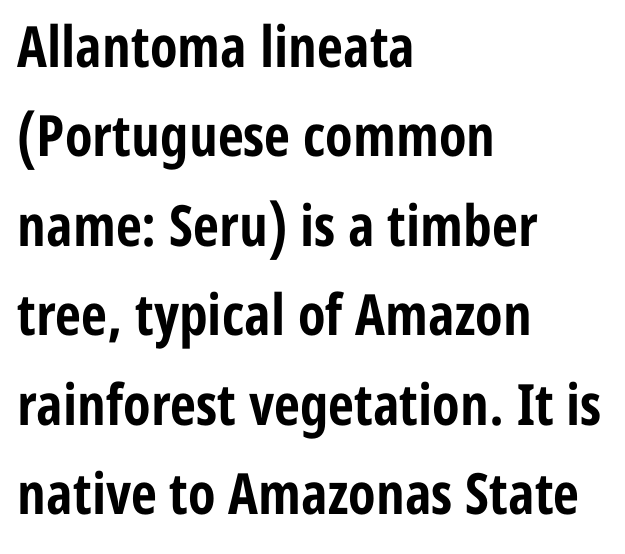
Varying glyph widths throughout — classic text-font behaviour. Serif or sans? Sans — the stroke terminals are bare. Plain, unruled lines of type. No extra tracking has been applied to these lines. Every row of glyphs begins at an identical x-position on the left. You can tell it's not italic because the verticals are truly vertical.
